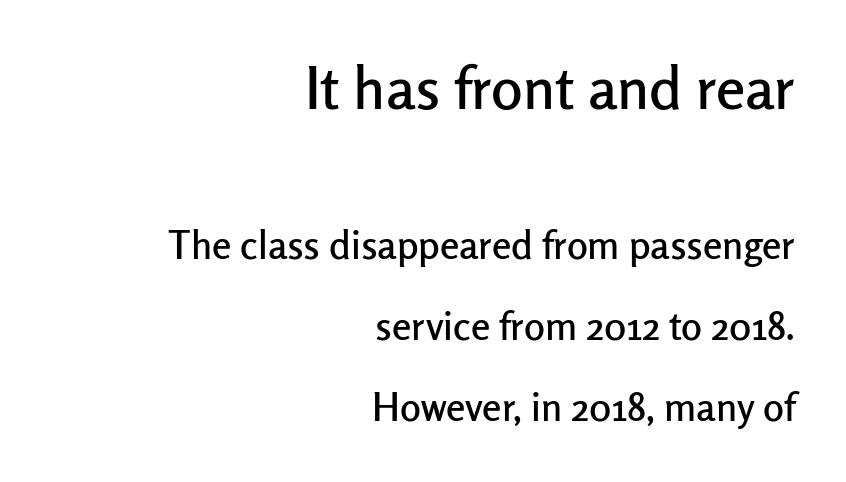
Q: Is the text italic (slanted)? A: No, it is upright.
Q: Is the typeface a serif or a sans-serif typeface? A: Sans-serif.
Q: Is the text underlined? A: No.
Q: How is the paragraph aligned? A: Right-aligned.
Q: Is the spacing between letters normal or unusually wide? A: Normal.
Q: Is the spacing between lines tight, normal or loose? A: Loose.
Q: Which block of text is set in a larger size, the first (top) or the second (bottom)? A: The first (top) one.
Q: Width (condensed, normal, or wide)? A: Normal.
Q: Stroke contrast? A: Low.
Q: x-height? A: Medium.
Q: Monospaced? A: No.
